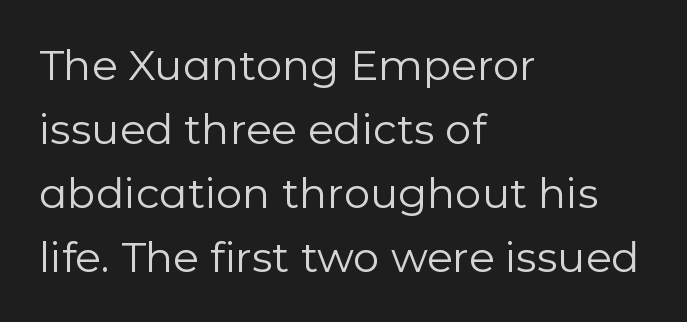
The image shows 42 px regular-weight sans-serif type, upright; set left-aligned, normal line spacing (1.52x), normal letter spacing, not underlined; low stroke contrast and a medium x-height.
